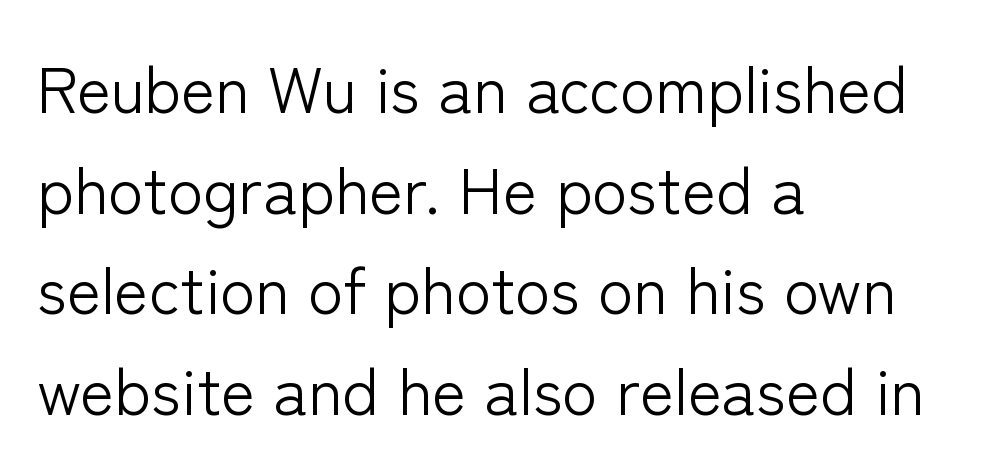
{"serif": "no", "italic": "no", "bold": "no", "weight": "light", "width": "normal", "stroke_contrast": "low", "x_height": "medium", "monospaced": "no", "underline": "no", "align": "left", "line_spacing": "normal", "line_spacing_ratio": 1.55, "letter_spacing": "normal", "letter_spacing_em": 0.0, "glyph_px": 65}
